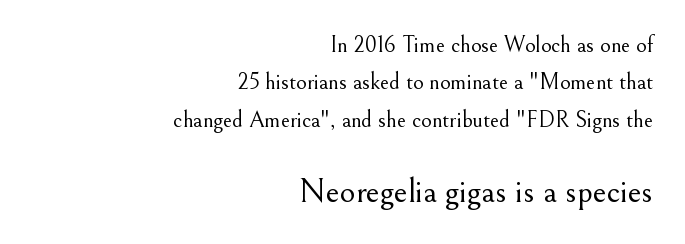
{"serif": "yes", "italic": "no", "bold": "no", "weight": "light", "width": "normal", "stroke_contrast": "medium", "x_height": "small", "monospaced": "no", "underline": "no", "align": "right", "line_spacing": "normal", "line_spacing_ratio": 1.63, "letter_spacing": "normal", "letter_spacing_em": 0.0, "larger_block": "second", "size_ratio": 1.48, "glyph_px": 34}
